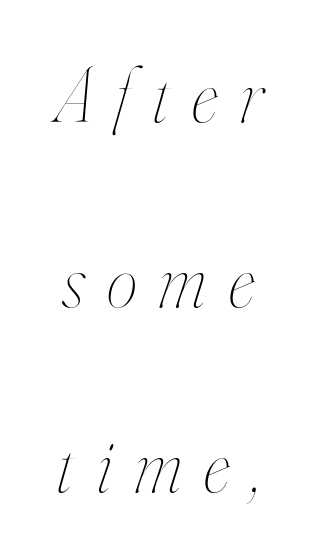
{"italic": "yes", "lean": "right", "slant_degrees": 16, "bold": "no", "weight": "thin", "width": "condensed", "stroke_contrast": "high", "x_height": "small", "monospaced": "no", "underline": "no", "line_spacing": "loose", "line_spacing_ratio": 2.37, "letter_spacing": "wide", "letter_spacing_em": 0.28, "glyph_px": 78}
